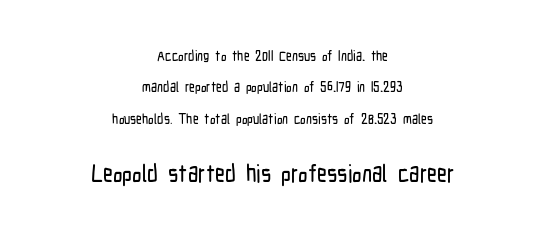
Q: Is the text italic (slanted)? A: No, it is upright.
Q: Is the text underlined? A: No.
Q: How is the paragraph aligned? A: Centered.
Q: Is the spacing between letters normal or unusually wide? A: Normal.
Q: Is the spacing between lines tight, normal or loose? A: Loose.
Q: Which block of text is set in a larger size, the first (top) or the second (bottom)? A: The second (bottom) one.
